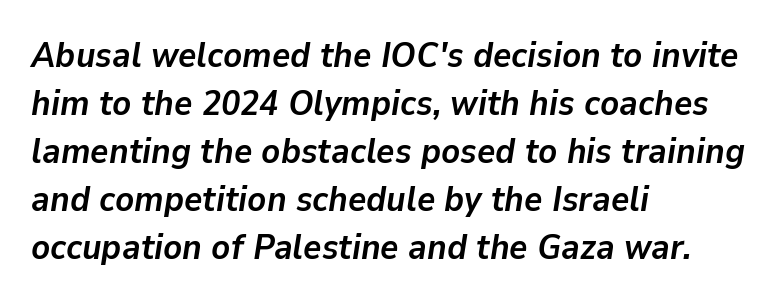
The image shows 35 px semibold type, italic (leaning right); set left-aligned, normal line spacing (1.37x), normal letter spacing, not underlined; low stroke contrast and a medium x-height.
